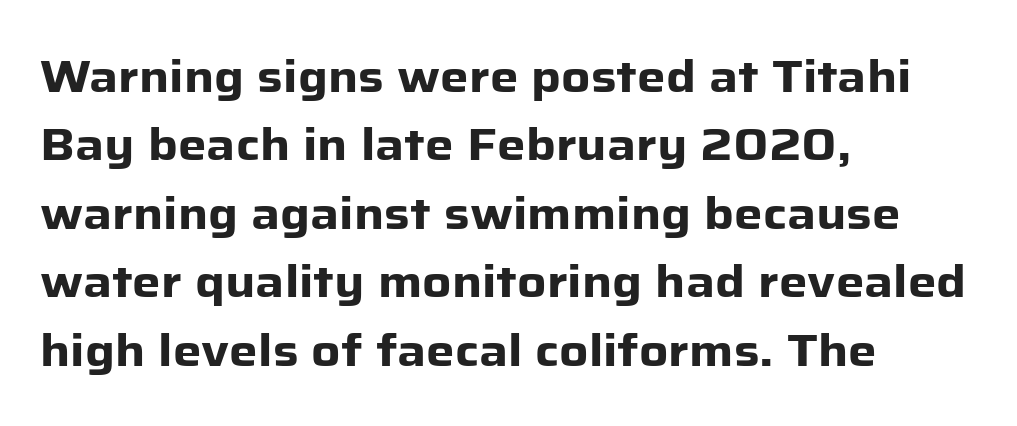
Q: Is the text bold? A: Yes.
Q: Is the text italic (slanted)? A: No, it is upright.
Q: Is the typeface a serif or a sans-serif typeface? A: Sans-serif.
Q: Is the text underlined? A: No.
Q: How is the paragraph aligned? A: Left-aligned.
Q: Is the spacing between letters normal or unusually wide? A: Normal.
Q: Is the spacing between lines tight, normal or loose? A: Normal.
Q: Width (condensed, normal, or wide)? A: Normal.
Q: Stroke contrast? A: Low.
Q: x-height? A: Medium.
Q: Monospaced? A: No.
